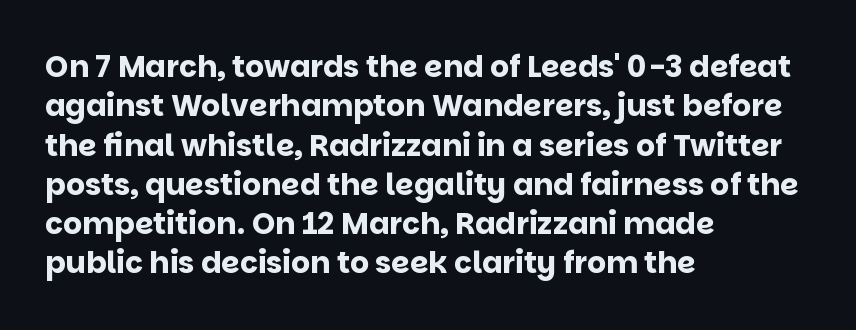
The image shows 30 px bold sans-serif type, upright; set left-aligned, normal line spacing (1.31x), normal letter spacing, not underlined; low stroke contrast and a large x-height.
